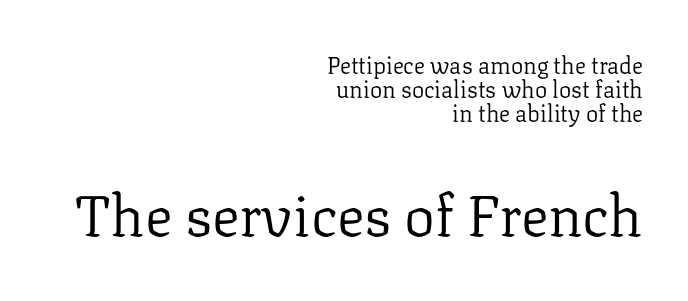
What's the leading like? Squeezed, with rows nearly overlapping. The type sits square on the baseline with zero lean. These lines are set flush right with a ragged left edge. Short note: letters normally spaced.
